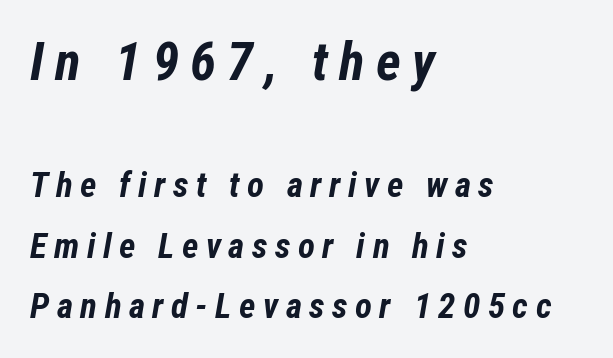
The image shows 53 px bold, condensed type, italic (leaning right); set left-aligned, line spacing 1.73x, unusually wide letter spacing (+0.21 em), not underlined; the first (top) block is 1.51x larger; low stroke contrast and a medium x-height.
